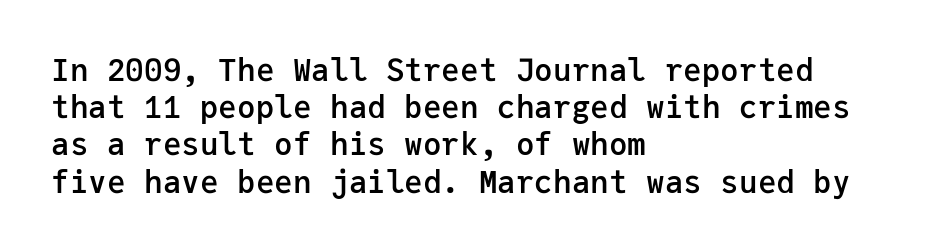
You could call the tracking neutral — neither tight nor loose. Only glyphs here, with clear space below each row. Fixed-width glyphs throughout — classic coding-font behaviour. The lettering holds an erect, upright posture throughout.
